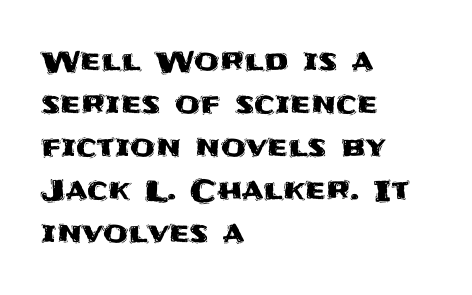
Q: Is the text italic (slanted)? A: No, it is upright.
Q: Is the typeface a serif or a sans-serif typeface? A: Sans-serif.
Q: Is the text underlined? A: No.
Q: How is the paragraph aligned? A: Left-aligned.
Q: Is the spacing between letters normal or unusually wide? A: Normal.
Q: Is the spacing between lines tight, normal or loose? A: Normal.
Q: Width (condensed, normal, or wide)? A: Normal.
Q: Stroke contrast? A: Medium.
Q: x-height? A: Large.
Q: Monospaced? A: No.
